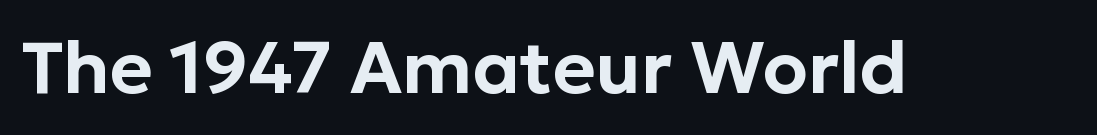
{"serif": "no", "italic": "no", "width": "normal", "stroke_contrast": "low", "x_height": "medium", "monospaced": "no", "underline": "no", "letter_spacing": "normal", "letter_spacing_em": 0.0, "glyph_px": 73}
